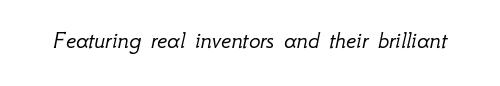
{"italic": "yes", "lean": "right", "slant_degrees": 12, "bold": "no", "underline": "no", "letter_spacing": "normal", "letter_spacing_em": 0.0, "glyph_px": 24}
